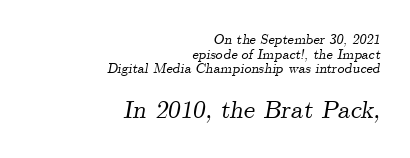
{"italic": "yes", "lean": "right", "slant_degrees": 9, "underline": "no", "align": "right", "line_spacing": "tight", "line_spacing_ratio": 1.04, "letter_spacing": "normal", "letter_spacing_em": 0.0, "larger_block": "second", "size_ratio": 1.79, "glyph_px": 25}
